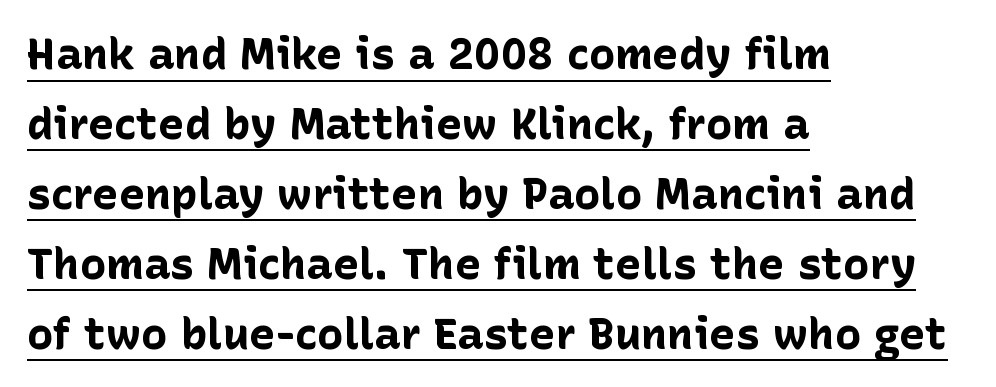
{"serif": "no", "italic": "no", "bold": "yes", "weight": "bold", "width": "normal", "stroke_contrast": "low", "x_height": "medium", "monospaced": "no", "underline": "yes", "align": "left", "line_spacing": "normal", "line_spacing_ratio": 1.59, "letter_spacing": "normal", "letter_spacing_em": 0.0, "glyph_px": 44}
